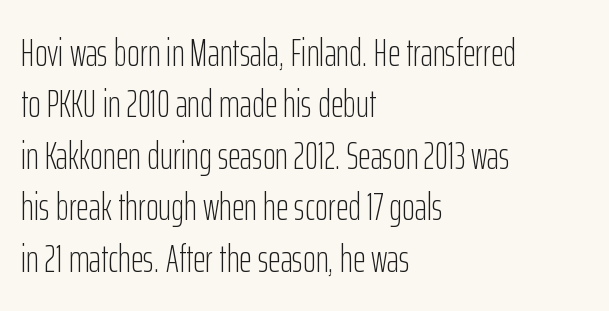
{"serif": "no", "italic": "no", "bold": "no", "weight": "light", "width": "condensed", "stroke_contrast": "low", "x_height": "medium", "monospaced": "no", "underline": "no", "align": "left", "line_spacing": "normal", "line_spacing_ratio": 1.32, "letter_spacing": "normal", "letter_spacing_em": 0.0, "glyph_px": 39}
